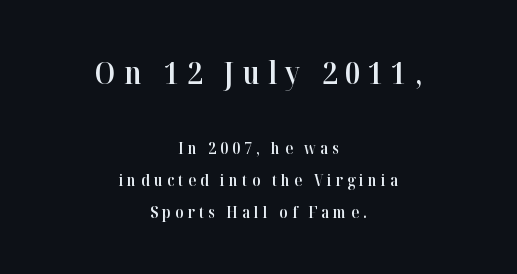
Short note: letters widely spaced. The words here are not underlined. In this sample the first text group is rendered at the bigger scale. The type family on display is of the serif kind. The passage shown is typed in a proportional face where columns would drift. Do the letters lean? They stand straight.
